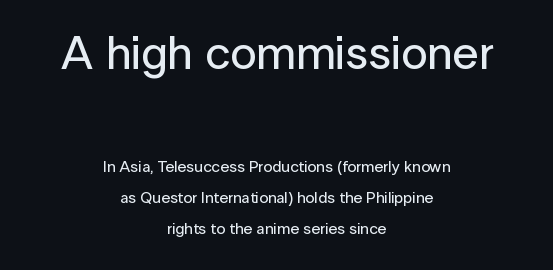
Q: Is the text italic (slanted)? A: No, it is upright.
Q: Is the typeface a serif or a sans-serif typeface? A: Sans-serif.
Q: Is the text underlined? A: No.
Q: How is the paragraph aligned? A: Centered.
Q: Is the spacing between letters normal or unusually wide? A: Normal.
Q: Is the spacing between lines tight, normal or loose? A: Loose.
Q: Which block of text is set in a larger size, the first (top) or the second (bottom)? A: The first (top) one.
Q: Width (condensed, normal, or wide)? A: Normal.
Q: Stroke contrast? A: Low.
Q: x-height? A: Medium.
Q: Monospaced? A: No.
